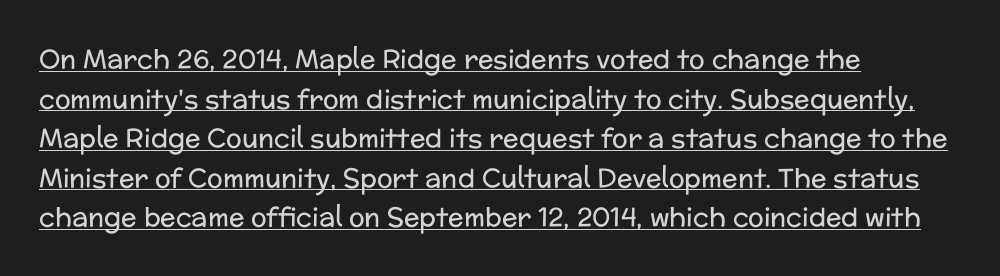
{"italic": "no", "bold": "no", "underline": "yes", "align": "left", "line_spacing": "normal", "line_spacing_ratio": 1.52, "letter_spacing": "normal", "letter_spacing_em": 0.0, "glyph_px": 26}
